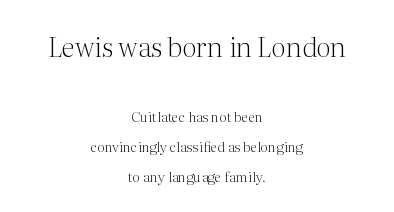
Q: Is the text bold? A: No.
Q: Is the text italic (slanted)? A: No, it is upright.
Q: Is the text underlined? A: No.
Q: How is the paragraph aligned? A: Centered.
Q: Is the spacing between letters normal or unusually wide? A: Normal.
Q: Is the spacing between lines tight, normal or loose? A: Loose.
Q: Which block of text is set in a larger size, the first (top) or the second (bottom)? A: The first (top) one.
